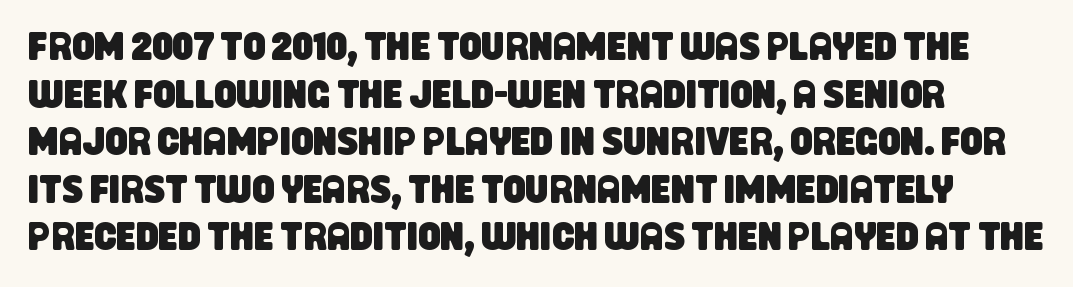
Q: Is the typeface a serif or a sans-serif typeface? A: Sans-serif.
Q: Is the text underlined? A: No.
Q: Is the spacing between letters normal or unusually wide? A: Normal.
Q: Width (condensed, normal, or wide)? A: Condensed.
Q: Stroke contrast? A: Low.
Q: x-height? A: Large.
Q: Monospaced? A: No.
